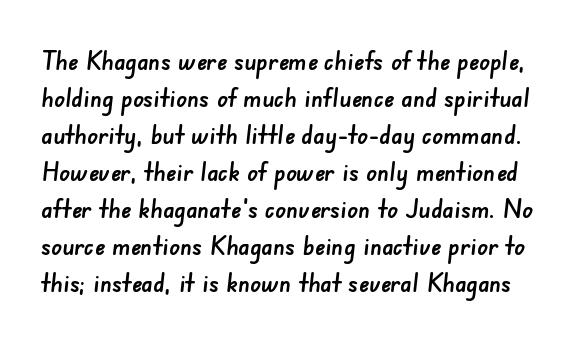
The image shows 27 px text type; set normal line spacing (1.37x), normal letter spacing, not underlined.
